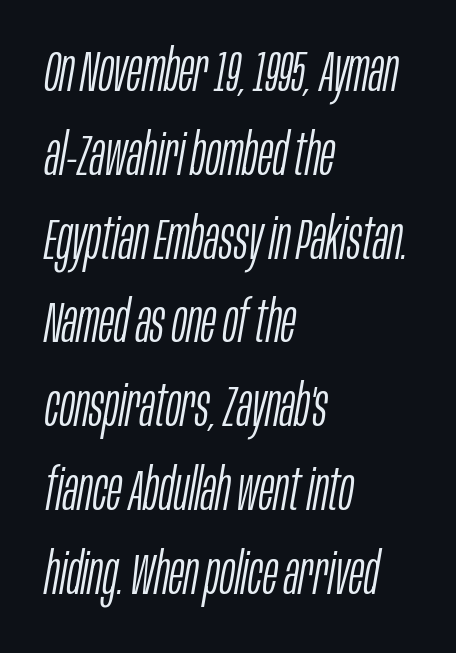
{"italic": "yes", "lean": "right", "slant_degrees": 10, "bold": "no", "weight": "light", "width": "condensed", "stroke_contrast": "low", "x_height": "large", "monospaced": "no", "underline": "no", "align": "left", "line_spacing": "normal", "line_spacing_ratio": 1.47, "letter_spacing": "normal", "letter_spacing_em": 0.0, "glyph_px": 57}
